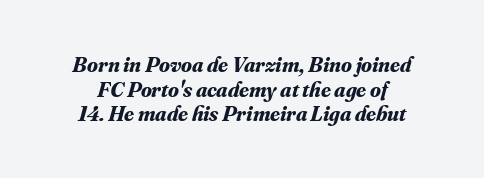
No word sits above an underline. Compared with an ordinary text face, these strokes are far heavier — a full bold. The gaps between neighbouring characters are ordinary and unremarkable. Very little white space separates one row of letters from the next. You can tell it's italic because the verticals aren't actually vertical.
